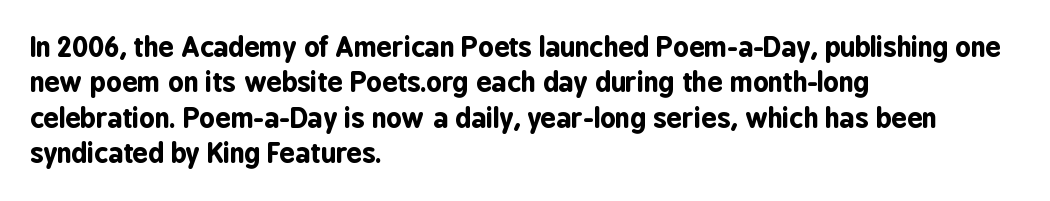
A clean baseline with only descenders dipping below it. These lines stack with their left ends in a neat column. Regular leading. Pretty heavy lettering here — definitely bold. Does extra space separate the letters? No, they use regular spacing.
